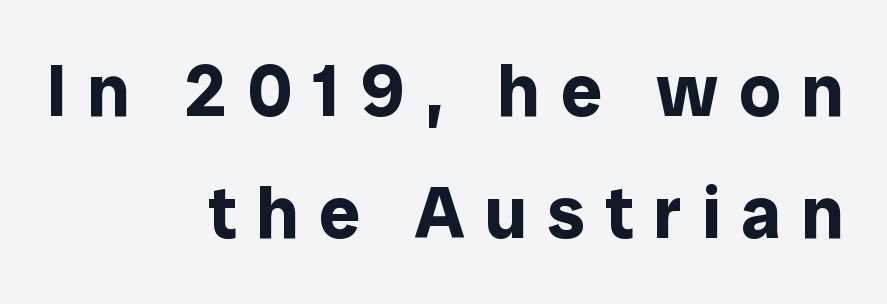
The designer went with a sans here, leaving each stem footless. The letters are bold, with thick, heavy strokes. Vertical strokes here are truly vertical. Letter spacing: wide. Anything drawn beneath the words? Only blank space.
